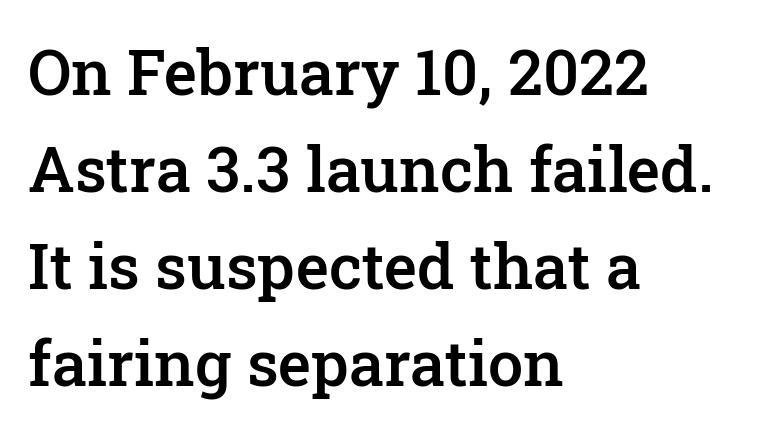
Q: Is the text bold? A: Semi-bold.
Q: Is the text italic (slanted)? A: No, it is upright.
Q: Is the typeface a serif or a sans-serif typeface? A: Serif.
Q: Is the text underlined? A: No.
Q: How is the paragraph aligned? A: Left-aligned.
Q: Is the spacing between letters normal or unusually wide? A: Normal.
Q: Is the spacing between lines tight, normal or loose? A: Normal.
Q: Width (condensed, normal, or wide)? A: Normal.
Q: Stroke contrast? A: Low.
Q: x-height? A: Medium.
Q: Monospaced? A: No.
